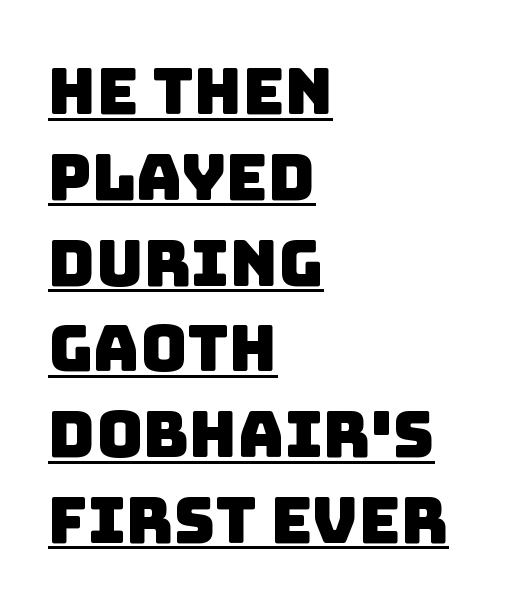
The line-height multiplier appears to be the usual default. Where is the straight margin? On the left. The face used here is rendered with its standard letterfit. Varying glyph widths throughout — classic text-font behaviour.
